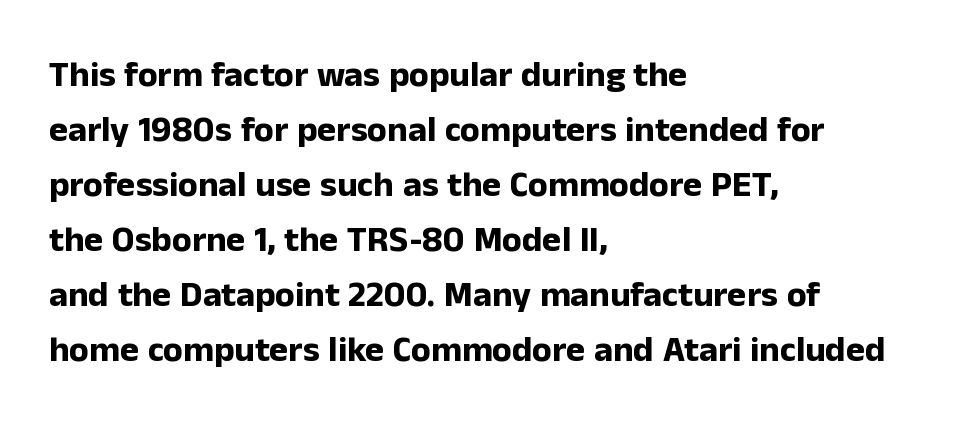
The type sits square on the baseline with zero lean. Does the leading feel generous? No, just average. Typesetter's note: full bold, strokes at maximum text heaviness. Note: no serifs on the glyphs.
